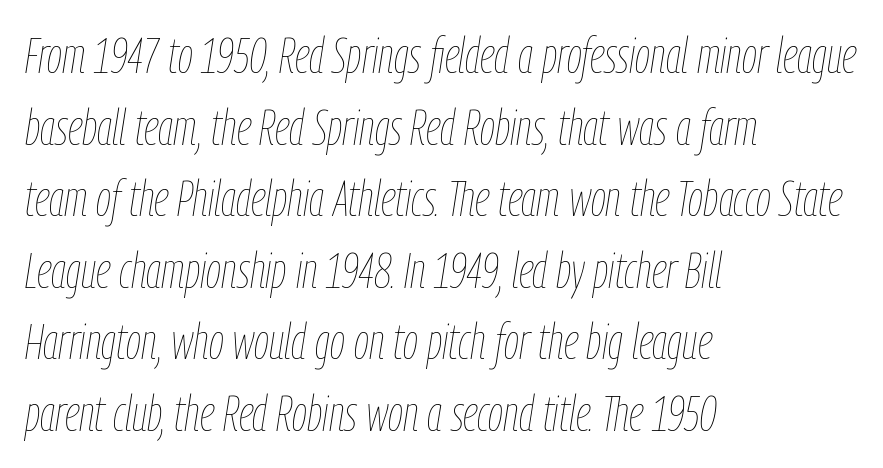
Q: Is the text bold? A: No.
Q: Is the text italic (slanted)? A: Yes, it leans right by about 9 degrees.
Q: Is the text underlined? A: No.
Q: How is the paragraph aligned? A: Left-aligned.
Q: Is the spacing between letters normal or unusually wide? A: Normal.
Q: Is the spacing between lines tight, normal or loose? A: Normal.
Q: Width (condensed, normal, or wide)? A: Condensed.
Q: Stroke contrast? A: Low.
Q: x-height? A: Medium.
Q: Monospaced? A: No.
